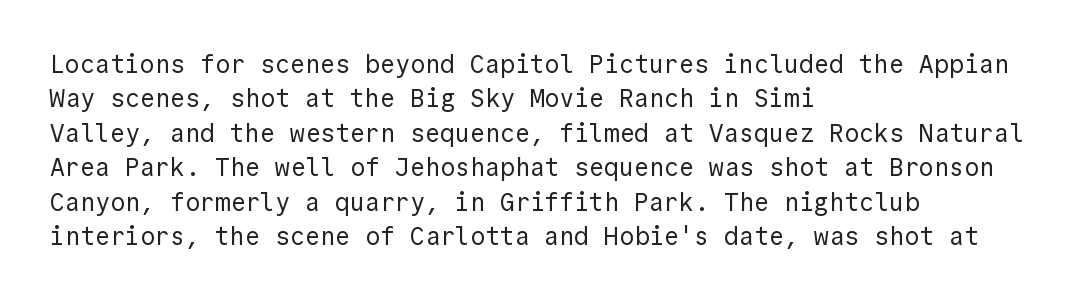
Spacing between characters is what you'd get straight out of the box. The passage shown is not underscored anywhere. The lines in this sample share a left origin and differ only in where they stop. The lines sit at an ordinary, default distance from one another. Is the type heavy? It reads as light-to-regular instead.
